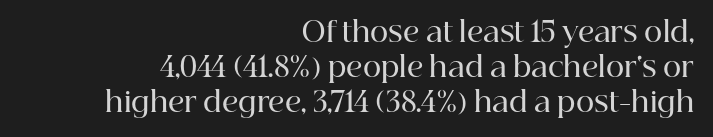
{"serif": "yes", "italic": "no", "bold": "semi", "weight": "semibold", "width": "normal", "stroke_contrast": "high", "x_height": "medium", "monospaced": "no", "underline": "no", "align": "right", "line_spacing": "normal", "line_spacing_ratio": 1.25, "letter_spacing": "normal", "letter_spacing_em": 0.0, "glyph_px": 28}
